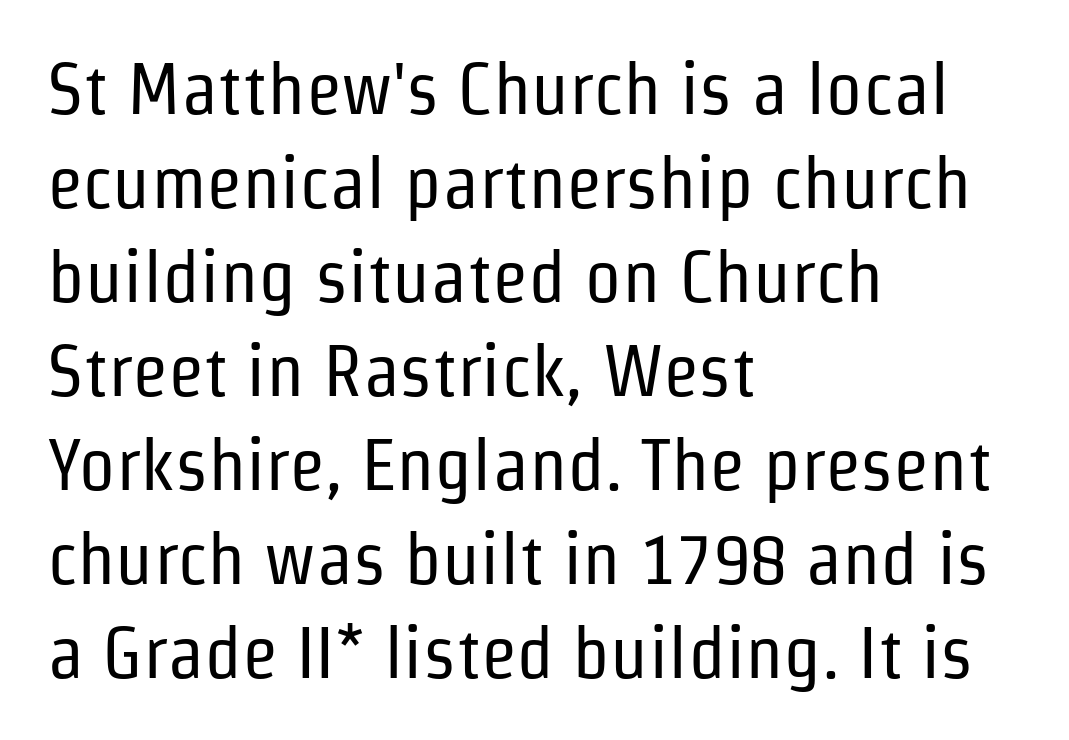
{"serif": "no", "italic": "no", "bold": "no", "weight": "regular", "width": "condensed", "stroke_contrast": "low", "x_height": "medium", "monospaced": "no", "underline": "no", "align": "left", "line_spacing": "normal", "line_spacing_ratio": 1.27, "letter_spacing": "normal", "letter_spacing_em": 0.0, "glyph_px": 74}
